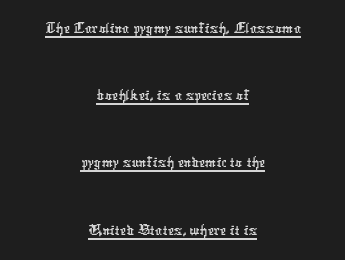
Q: Is the typeface a serif or a sans-serif typeface? A: Sans-serif.
Q: Is the text underlined? A: Yes.
Q: How is the paragraph aligned? A: Centered.
Q: Is the spacing between letters normal or unusually wide? A: Normal.
Q: Is the spacing between lines tight, normal or loose? A: Loose.
Q: Width (condensed, normal, or wide)? A: Condensed.
Q: Stroke contrast? A: Low.
Q: x-height? A: Medium.
Q: Monospaced? A: No.
